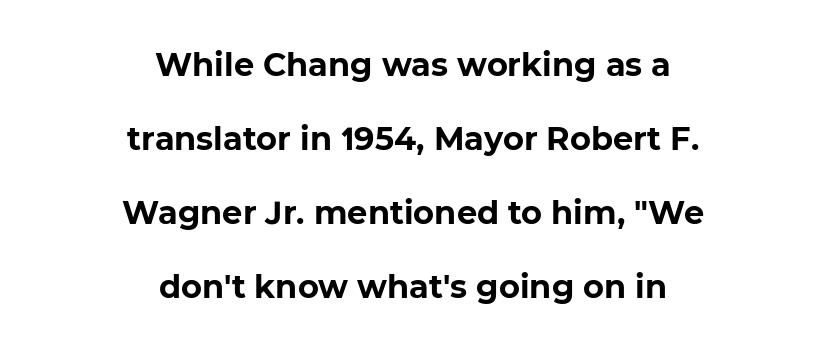
{"serif": "no", "bold": "yes", "weight": "bold", "width": "normal", "stroke_contrast": "low", "x_height": "medium", "monospaced": "no", "underline": "no", "align": "center", "line_spacing": "loose", "line_spacing_ratio": 2.31, "letter_spacing": "normal", "letter_spacing_em": 0.0, "glyph_px": 32}
